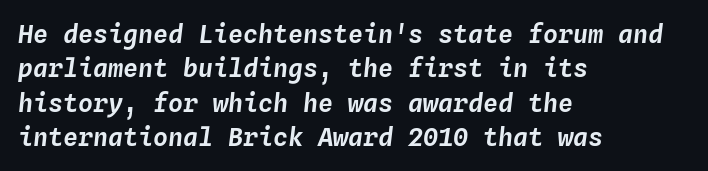
The image shows 25 px text type, italic (leaning right); set left-aligned, normal line spacing (1.38x), normal letter spacing, not underlined.
